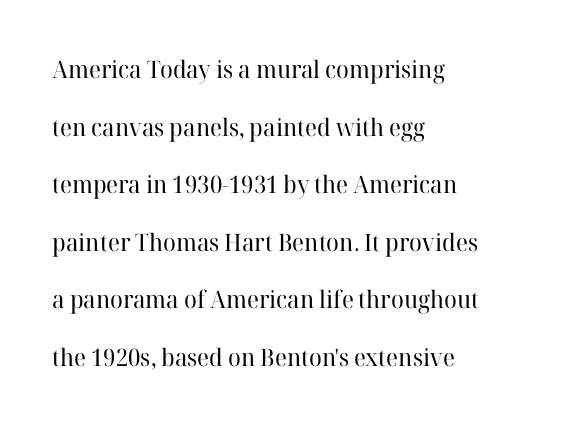
The image shows 24 px text type, upright; set left-aligned, loose line spacing (2.4x), normal letter spacing, not underlined.
